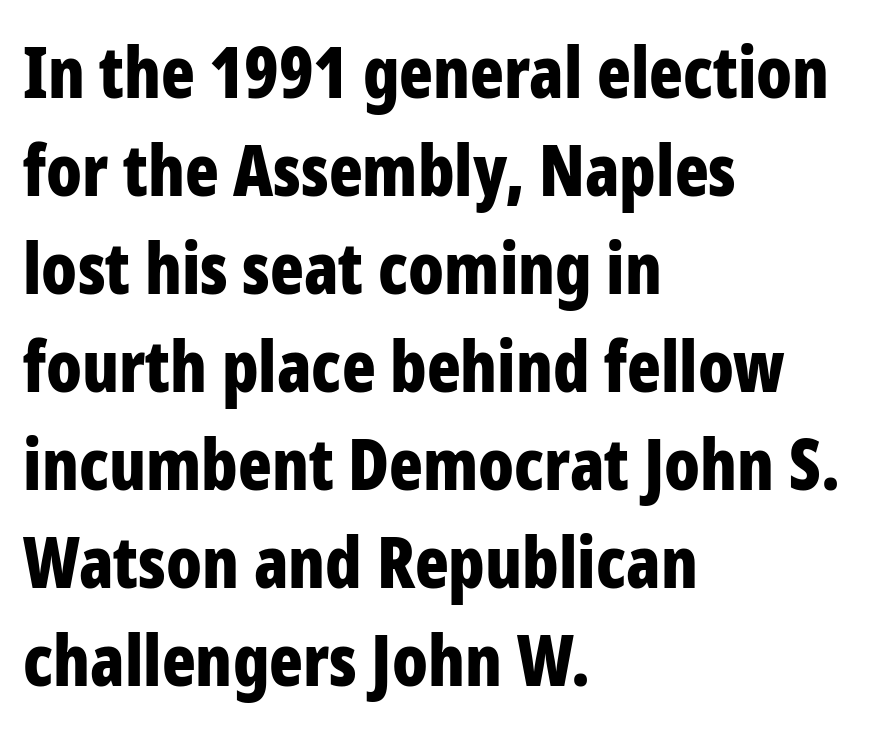
{"serif": "no", "italic": "no", "bold": "yes", "weight": "bold", "width": "condensed", "stroke_contrast": "low", "x_height": "medium", "monospaced": "no", "underline": "no", "align": "left", "line_spacing": "normal", "line_spacing_ratio": 1.4, "letter_spacing": "normal", "letter_spacing_em": 0.0, "glyph_px": 70}
